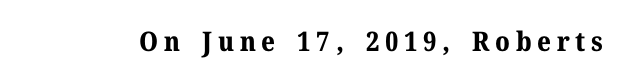
Vertical strokes here are truly vertical. Caption: bold face, heavy strokes. Unmarked baselines from the first word to the last. Substantial extra tracking has been applied to these lines.
